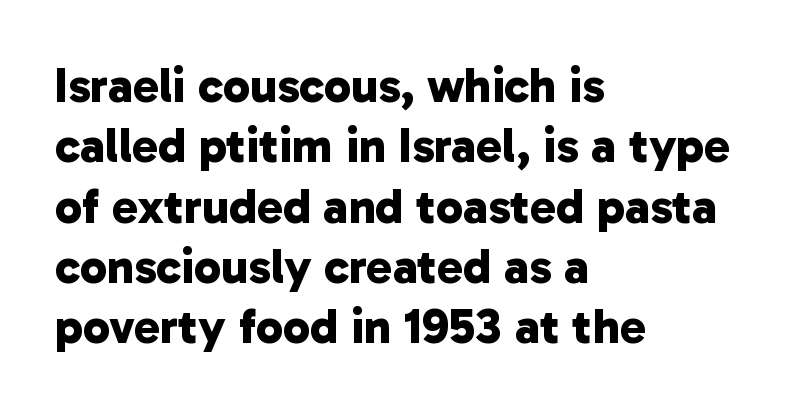
The image shows 49 px bold sans-serif type; set left-aligned, line spacing 1.23x, normal letter spacing, not underlined; low stroke contrast and a medium x-height.
